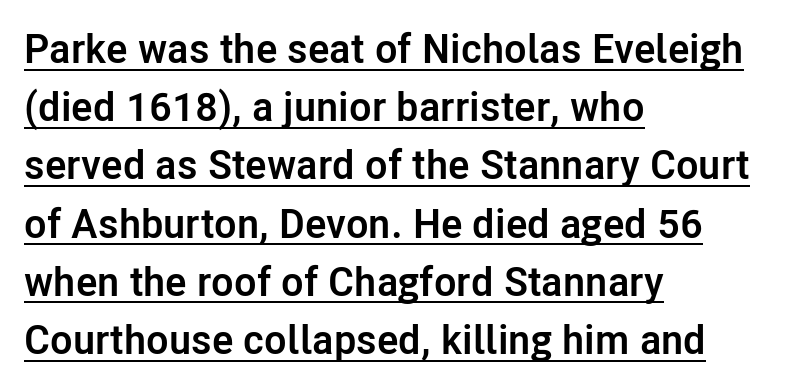
{"serif": "no", "italic": "no", "bold": "yes", "weight": "semibold", "width": "normal", "stroke_contrast": "low", "x_height": "medium", "monospaced": "no", "underline": "yes", "align": "left", "line_spacing": "normal", "line_spacing_ratio": 1.42, "letter_spacing": "normal", "letter_spacing_em": 0.0, "glyph_px": 41}
